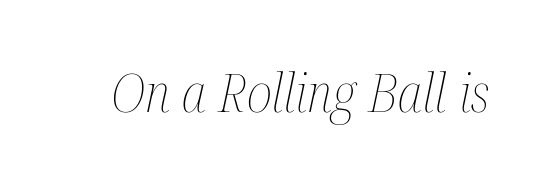
{"italic": "yes", "lean": "right", "slant_degrees": 12, "bold": "no", "weight": "thin", "width": "condensed", "stroke_contrast": "medium", "x_height": "medium", "monospaced": "no", "underline": "no", "letter_spacing": "normal", "letter_spacing_em": 0.0, "glyph_px": 53}
